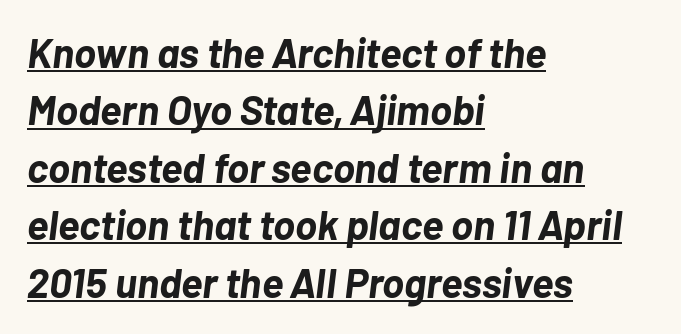
The image shows 41 px bold type, italic (leaning right); set left-aligned, normal line spacing (1.4x), normal letter spacing, underlined; low stroke contrast and a medium x-height.
